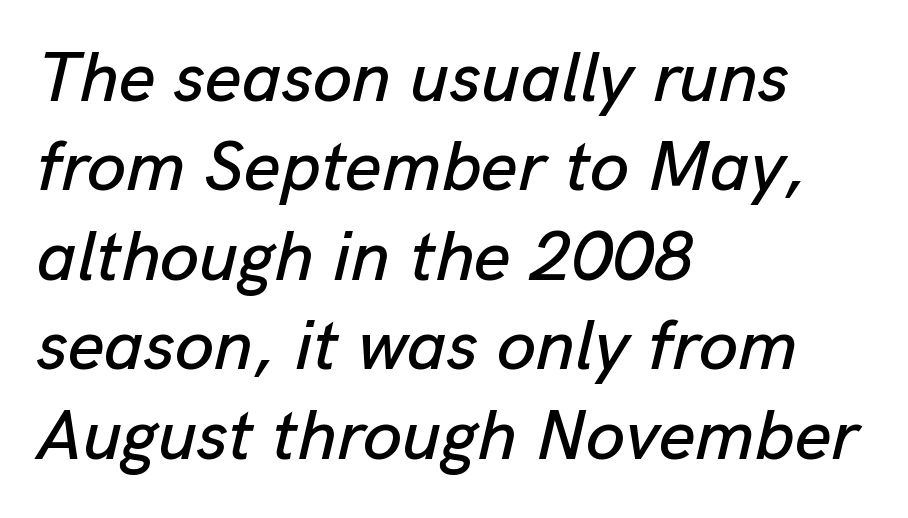
Q: Is the text italic (slanted)? A: Yes, it leans right by about 13 degrees.
Q: Is the text underlined? A: No.
Q: How is the paragraph aligned? A: Left-aligned.
Q: Is the spacing between letters normal or unusually wide? A: Normal.
Q: Is the spacing between lines tight, normal or loose? A: Normal.
Q: Width (condensed, normal, or wide)? A: Normal.
Q: Stroke contrast? A: Low.
Q: x-height? A: Medium.
Q: Monospaced? A: No.
